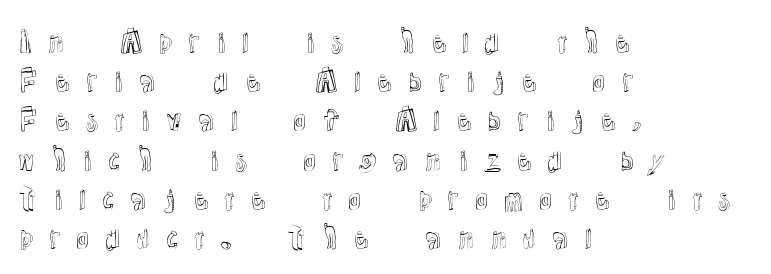
{"italic": "no", "width": "normal", "x_height": "medium", "monospaced": "no", "underline": "no", "align": "left", "line_spacing": "normal", "line_spacing_ratio": 1.4, "letter_spacing": "wide", "letter_spacing_em": 0.44, "glyph_px": 28}
